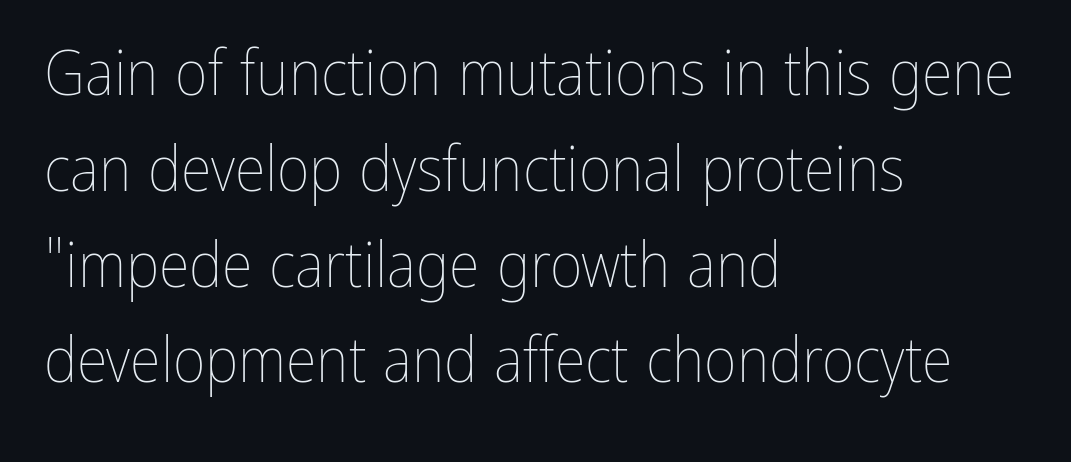
The image shows 63 px thin, condensed type, upright; set left-aligned, normal line spacing (1.52x), normal letter spacing, not underlined; low stroke contrast and a medium x-height.
